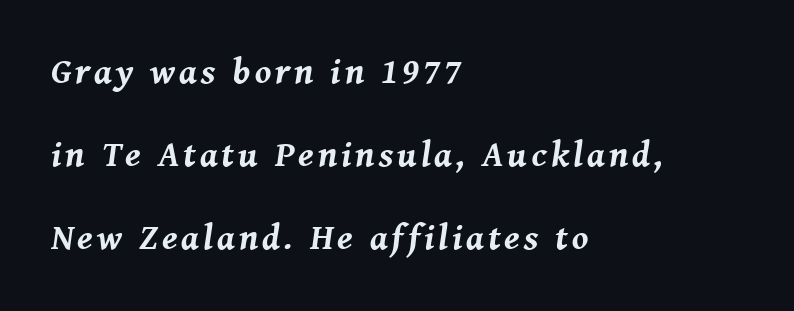
The image shows 36 px bold type, italic (leaning right); set left-aligned, loose line spacing (2.3x), not underlined; medium stroke contrast and a medium x-height.
